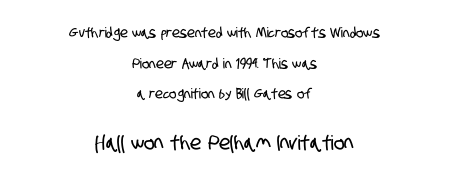
The image shows 20 px text type; set centered, loose line spacing (2.18x), normal letter spacing, not underlined; the second (bottom) block is 1.43x larger.
